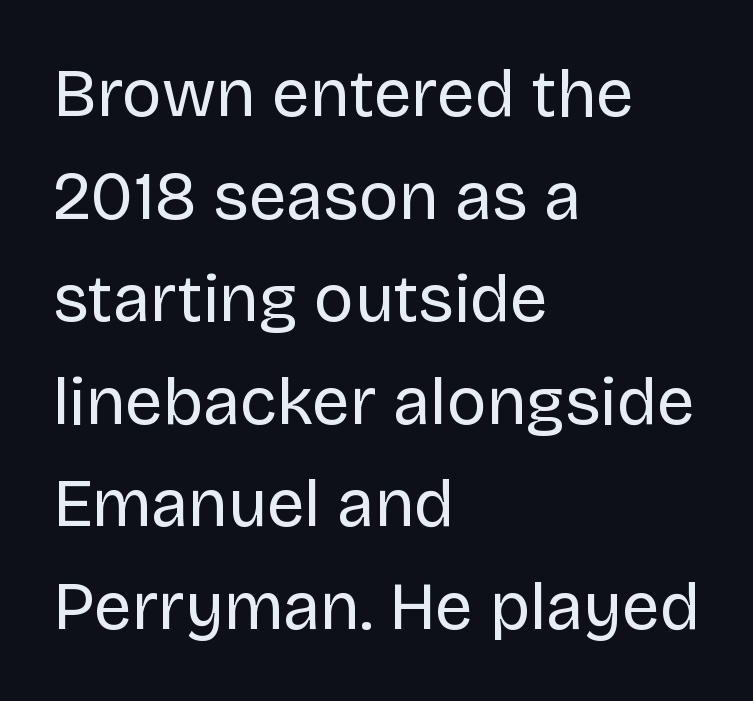
The image shows 67 px regular-weight sans-serif type, upright; set left-aligned, normal line spacing (1.53x), normal letter spacing, not underlined; low stroke contrast and a large x-height.
